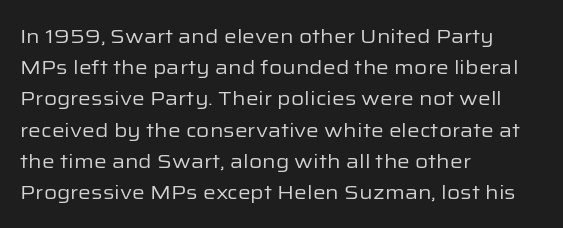
Q: Is the text bold? A: No.
Q: Is the text italic (slanted)? A: No, it is upright.
Q: Is the text underlined? A: No.
Q: How is the paragraph aligned? A: Left-aligned.
Q: Is the spacing between letters normal or unusually wide? A: Normal.
Q: Is the spacing between lines tight, normal or loose? A: Normal.
